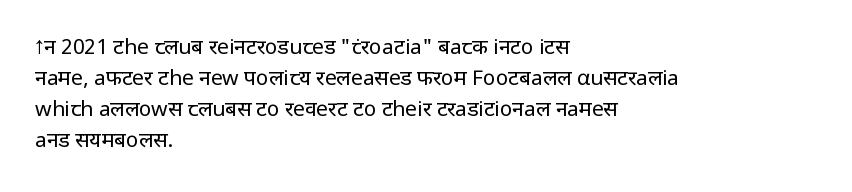
No chunkiness to these letters — they're not bold. The area under the type is left untouched. This rendering uses left alignment, leaving the right contour irregular. The font's upright variant was chosen for this text. Compared with typical body copy, the letter spacing here is the same.
